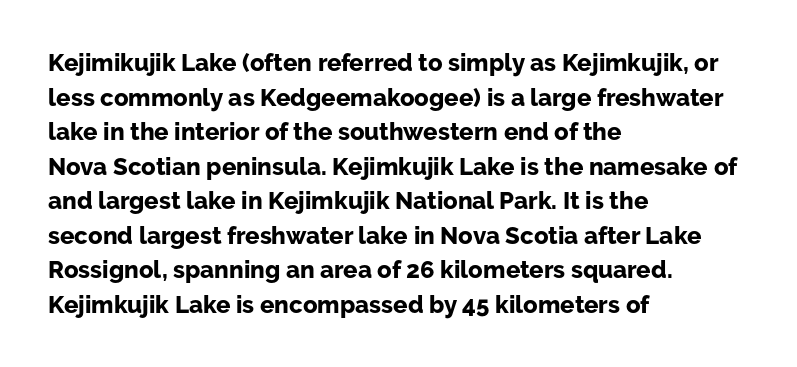
Q: Is the text bold? A: Yes.
Q: Is the text italic (slanted)? A: No, it is upright.
Q: Is the text underlined? A: No.
Q: How is the paragraph aligned? A: Left-aligned.
Q: Is the spacing between letters normal or unusually wide? A: Normal.
Q: Is the spacing between lines tight, normal or loose? A: Normal.
